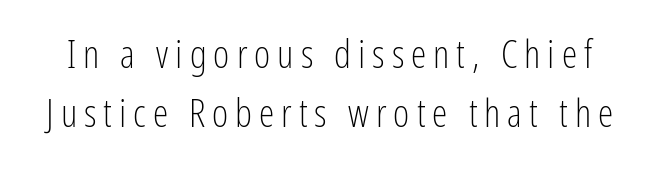
{"serif": "no", "italic": "no", "bold": "no", "weight": "light", "width": "condensed", "stroke_contrast": "low", "x_height": "medium", "monospaced": "no", "underline": "no", "line_spacing": "normal", "line_spacing_ratio": 1.51, "glyph_px": 39}
